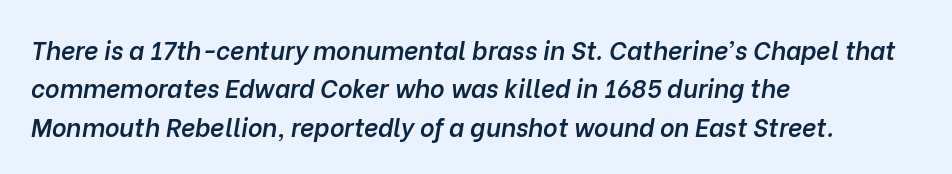
{"italic": "yes", "lean": "right", "slant_degrees": 10, "bold": "semi", "underline": "no", "align": "left", "line_spacing": "normal", "line_spacing_ratio": 1.54, "letter_spacing": "normal", "letter_spacing_em": 0.0, "glyph_px": 25}
